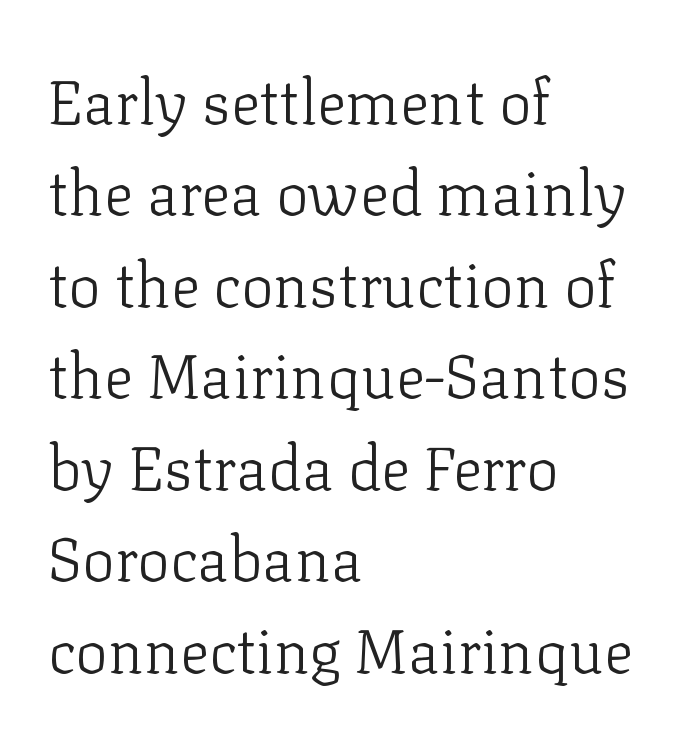
A roman cut, with each character standing at attention. The type is set solid horizontally, with unmodified tracking. On a weight scale, this lands at 450 or below. A typesetter would call this proportional, since set widths differ per character.
